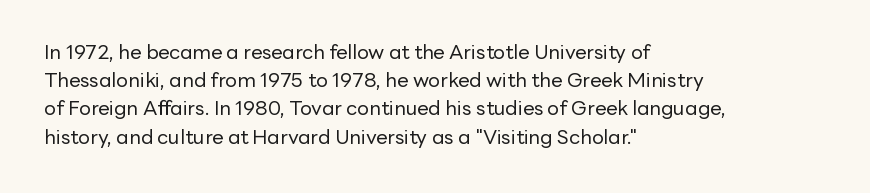
The image shows 20 px text type, upright; set left-aligned, normal line spacing (1.41x), normal letter spacing, not underlined.
